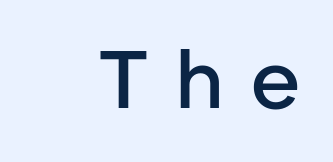
{"serif": "no", "italic": "no", "bold": "semi", "weight": "semibold", "width": "normal", "stroke_contrast": "low", "x_height": "medium", "monospaced": "no", "underline": "no", "align": "right", "letter_spacing": "wide", "letter_spacing_em": 0.33, "glyph_px": 80}
